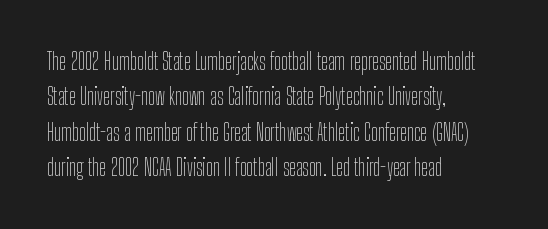
Q: Is the text bold? A: No.
Q: Is the text italic (slanted)? A: No, it is upright.
Q: Is the text underlined? A: No.
Q: How is the paragraph aligned? A: Left-aligned.
Q: Is the spacing between letters normal or unusually wide? A: Normal.
Q: Is the spacing between lines tight, normal or loose? A: Normal.
